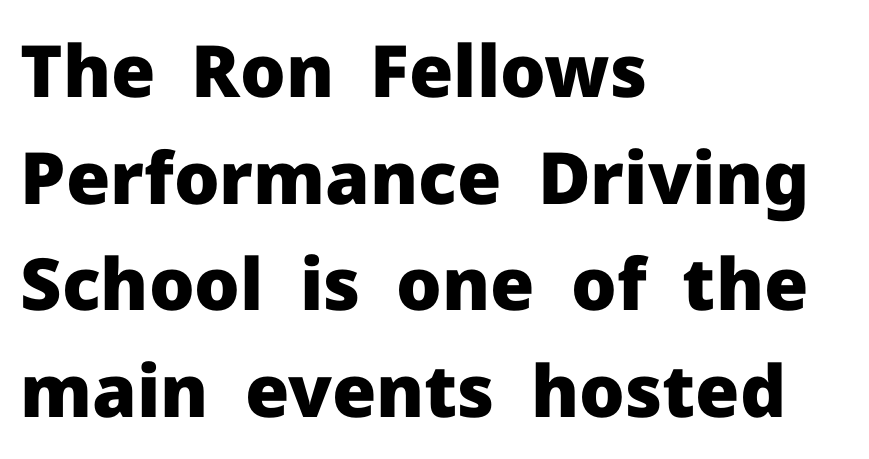
The image shows 72 px heavy sans-serif type, upright; set left-aligned, normal line spacing (1.48x), normal letter spacing, not underlined; low stroke contrast and a medium x-height.
